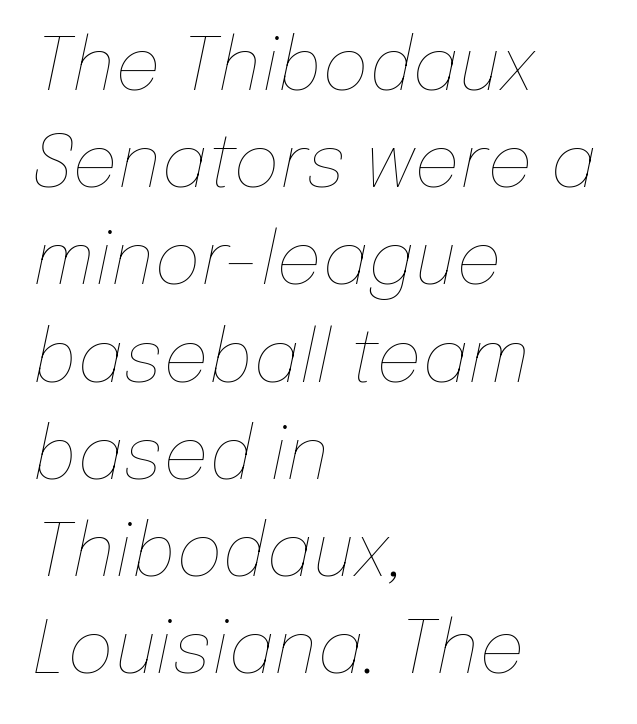
Each word holds together tightly as a unit, with standard inter-letter gaps. Line starts are locked; line ends wander. The specimen reads as italic at a glance. Reading down the column, the eye jumps a familiar distance to each next line. Is the type heavy? It reads as light-to-regular instead.
